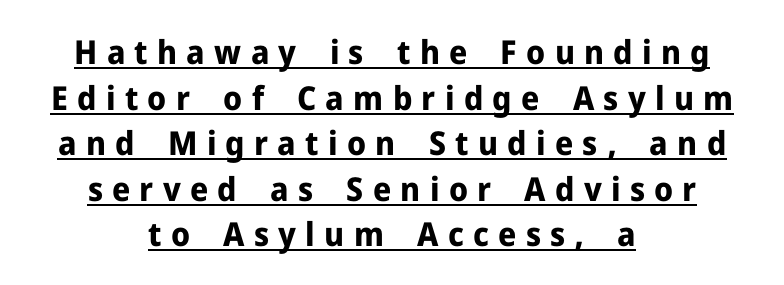
{"serif": "no", "italic": "no", "bold": "yes", "weight": "bold", "width": "normal", "stroke_contrast": "low", "x_height": "medium", "monospaced": "no", "underline": "yes", "align": "center", "line_spacing": "normal", "line_spacing_ratio": 1.38, "letter_spacing": "wide", "letter_spacing_em": 0.28, "glyph_px": 33}
